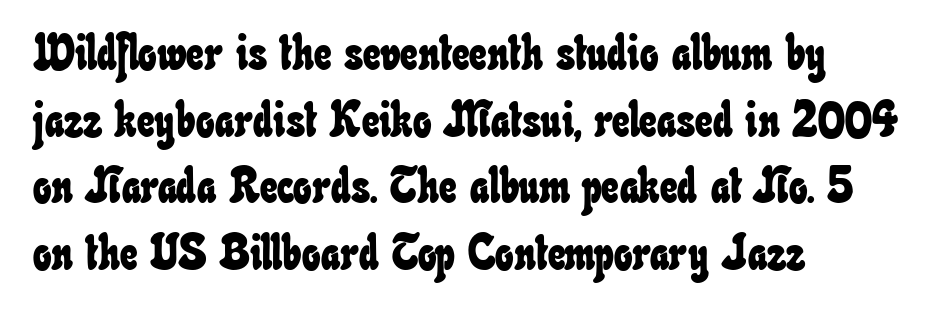
The image shows 49 px condensed type; set left-aligned, normal line spacing (1.36x), normal letter spacing, not underlined; low stroke contrast and a small x-height.
